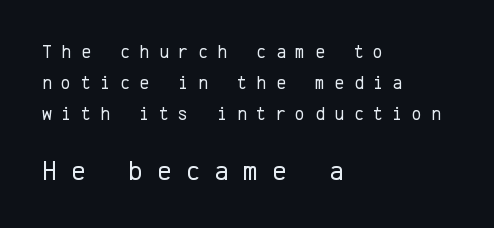
Q: Is the text bold? A: No.
Q: Is the text italic (slanted)? A: No, it is upright.
Q: Is the typeface a serif or a sans-serif typeface? A: Sans-serif.
Q: Is the text underlined? A: No.
Q: How is the paragraph aligned? A: Left-aligned.
Q: Is the spacing between letters normal or unusually wide? A: Unusually wide.
Q: Is the spacing between lines tight, normal or loose? A: Normal.
Q: Which block of text is set in a larger size, the first (top) or the second (bottom)? A: The second (bottom) one.
Q: Width (condensed, normal, or wide)? A: Normal.
Q: Stroke contrast? A: Low.
Q: x-height? A: Medium.
Q: Monospaced? A: Yes.
